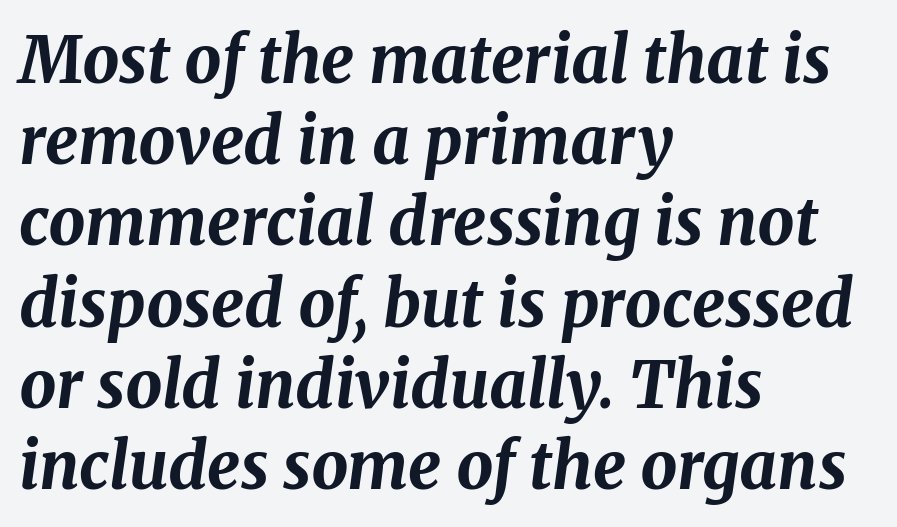
The image shows 65 px bold type, italic (leaning right); set left-aligned, normal line spacing (1.25x), normal letter spacing, not underlined; medium stroke contrast and a medium x-height.
